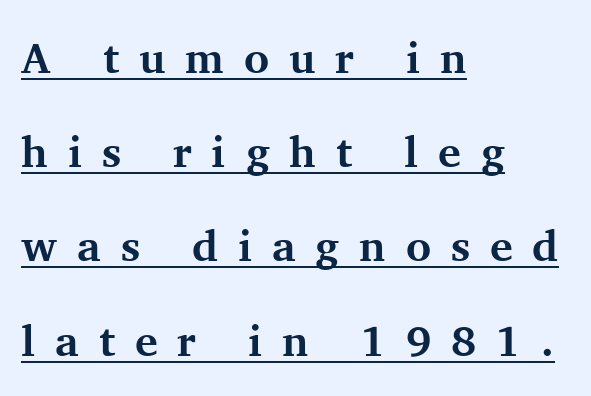
Q: Is the text bold? A: Yes.
Q: Is the text italic (slanted)? A: No, it is upright.
Q: Is the typeface a serif or a sans-serif typeface? A: Serif.
Q: Is the text underlined? A: Yes.
Q: How is the paragraph aligned? A: Left-aligned.
Q: Is the spacing between letters normal or unusually wide? A: Unusually wide.
Q: Is the spacing between lines tight, normal or loose? A: Loose.
Q: Width (condensed, normal, or wide)? A: Normal.
Q: Stroke contrast? A: Medium.
Q: x-height? A: Medium.
Q: Monospaced? A: No.
